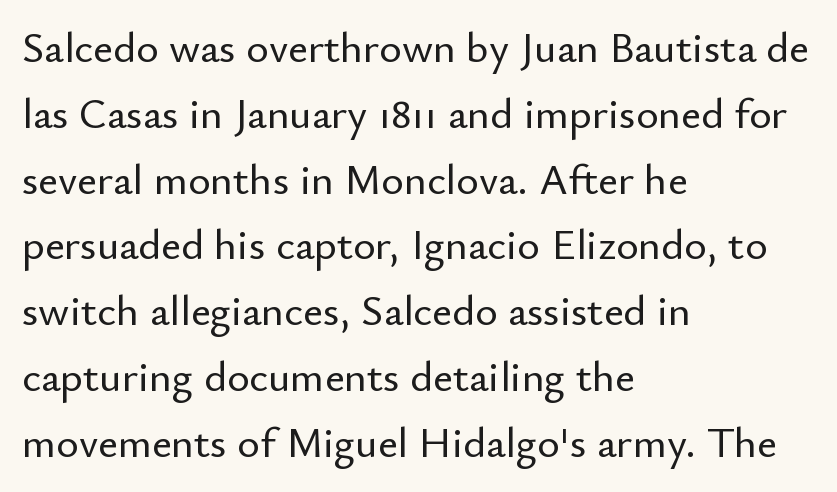
Q: Is the text italic (slanted)? A: No, it is upright.
Q: Is the typeface a serif or a sans-serif typeface? A: Sans-serif.
Q: Is the text underlined? A: No.
Q: How is the paragraph aligned? A: Left-aligned.
Q: Is the spacing between letters normal or unusually wide? A: Normal.
Q: Is the spacing between lines tight, normal or loose? A: Normal.
Q: Width (condensed, normal, or wide)? A: Normal.
Q: Stroke contrast? A: Low.
Q: x-height? A: Small.
Q: Monospaced? A: No.
